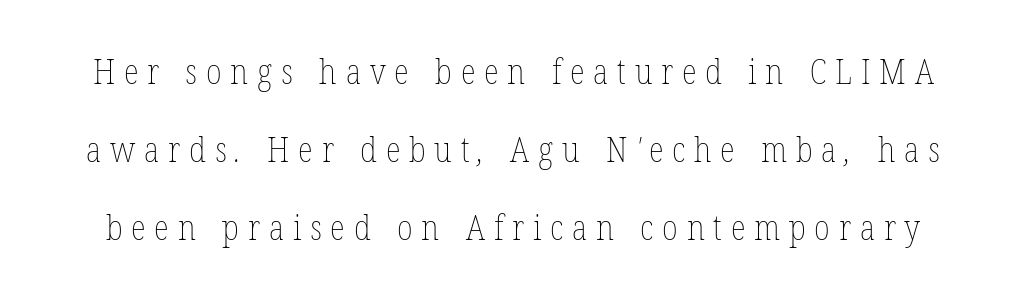
{"bold": "no", "weight": "thin", "width": "condensed", "stroke_contrast": "low", "x_height": "medium", "monospaced": "no", "underline": "no", "line_spacing": "loose", "line_spacing_ratio": 2.23, "letter_spacing": "wide", "letter_spacing_em": 0.25, "glyph_px": 35}
